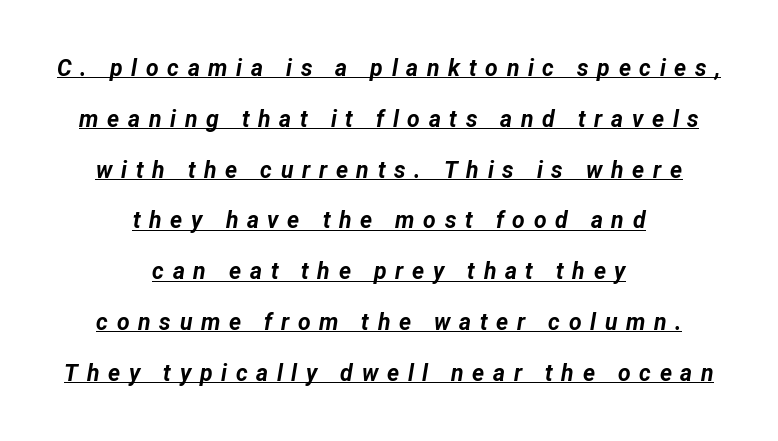
{"italic": "yes", "lean": "right", "slant_degrees": 12, "bold": "yes", "underline": "yes", "align": "center", "line_spacing": "loose", "line_spacing_ratio": 2.21, "letter_spacing": "wide", "letter_spacing_em": 0.38, "glyph_px": 23}
